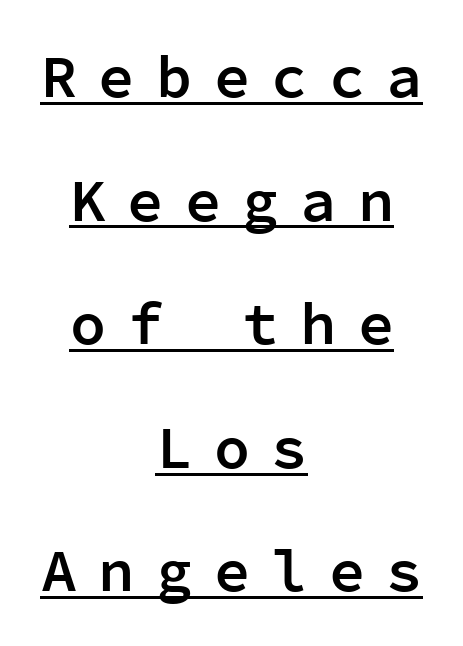
Q: Is the text bold? A: Semi-bold.
Q: Is the text italic (slanted)? A: No, it is upright.
Q: Is the typeface a serif or a sans-serif typeface? A: Sans-serif.
Q: Is the text underlined? A: Yes.
Q: How is the paragraph aligned? A: Centered.
Q: Is the spacing between letters normal or unusually wide? A: Unusually wide.
Q: Is the spacing between lines tight, normal or loose? A: Loose.
Q: Width (condensed, normal, or wide)? A: Normal.
Q: Stroke contrast? A: Low.
Q: x-height? A: Medium.
Q: Monospaced? A: Yes.
